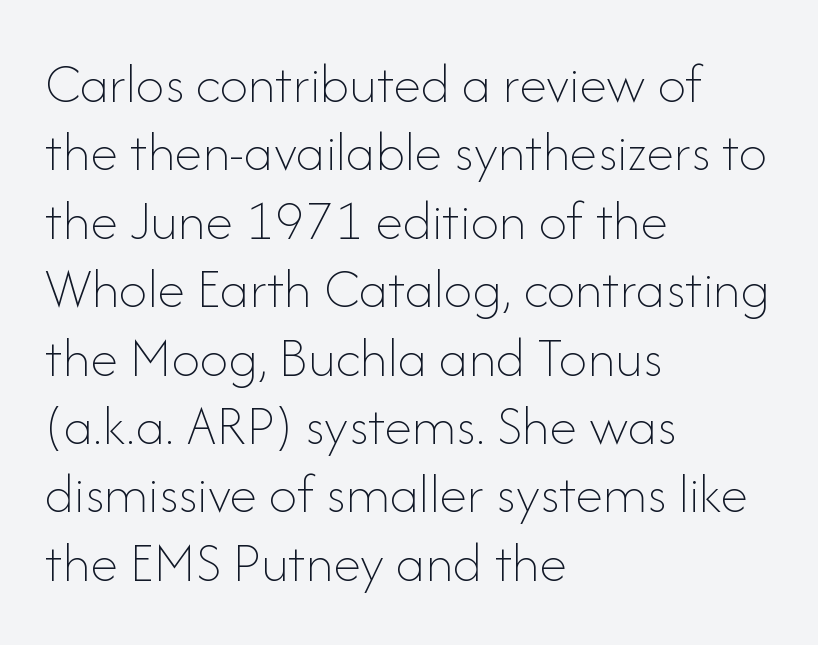
{"italic": "no", "bold": "no", "weight": "thin", "width": "normal", "stroke_contrast": "low", "x_height": "small", "monospaced": "no", "underline": "no", "align": "left", "line_spacing_ratio": 1.2, "letter_spacing": "normal", "letter_spacing_em": 0.0, "glyph_px": 57}
